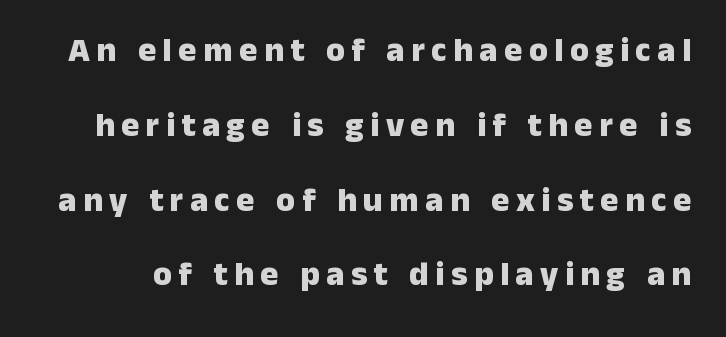
{"serif": "no", "italic": "no", "bold": "yes", "weight": "heavy", "width": "normal", "stroke_contrast": "low", "x_height": "medium", "monospaced": "no", "underline": "no", "line_spacing": "loose", "line_spacing_ratio": 2.2, "glyph_px": 34}
